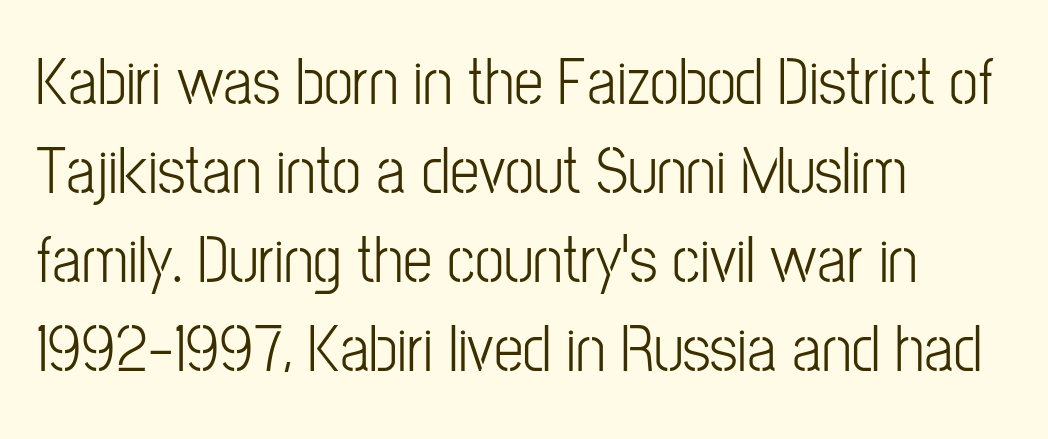
The strip under each line holds only bare page. You can tell it's not italic because the verticals are truly vertical. A typesetter would call this proportional, since set widths differ per character. Nothing unusual about the tracking: characters are spaced as the font intends.
